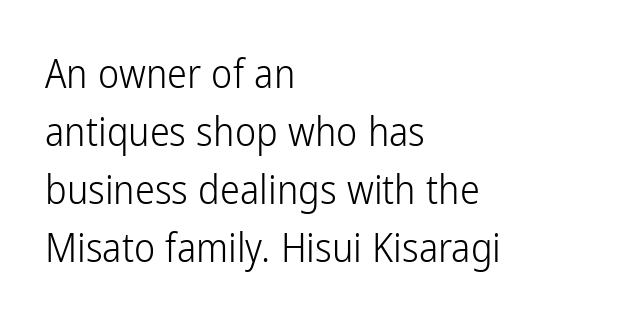
The image shows 40 px light, condensed sans-serif type, upright; set left-aligned, normal line spacing (1.45x), normal letter spacing, not underlined; low stroke contrast and a medium x-height.
